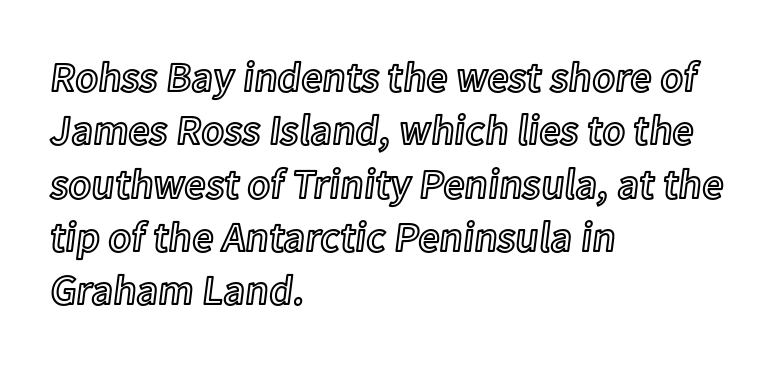
The image shows 42 px text type; set left-aligned, normal line spacing (1.27x), normal letter spacing, not underlined; a medium x-height.
